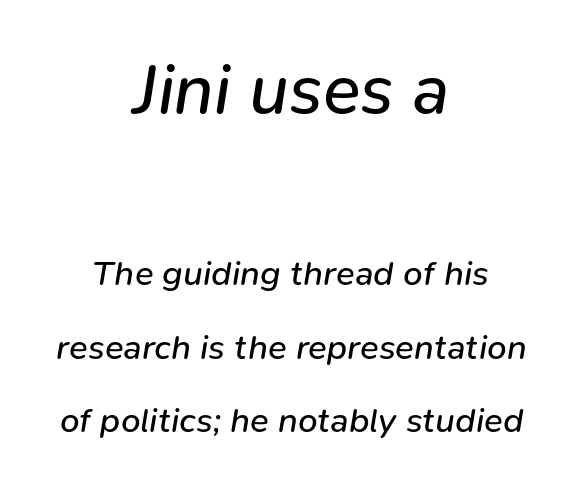
{"italic": "yes", "lean": "right", "slant_degrees": 9, "bold": "no", "weight": "regular", "width": "normal", "stroke_contrast": "low", "x_height": "medium", "monospaced": "no", "underline": "no", "align": "center", "line_spacing": "loose", "line_spacing_ratio": 2.11, "letter_spacing": "normal", "letter_spacing_em": 0.0, "larger_block": "first", "size_ratio": 2.0, "glyph_px": 70}
